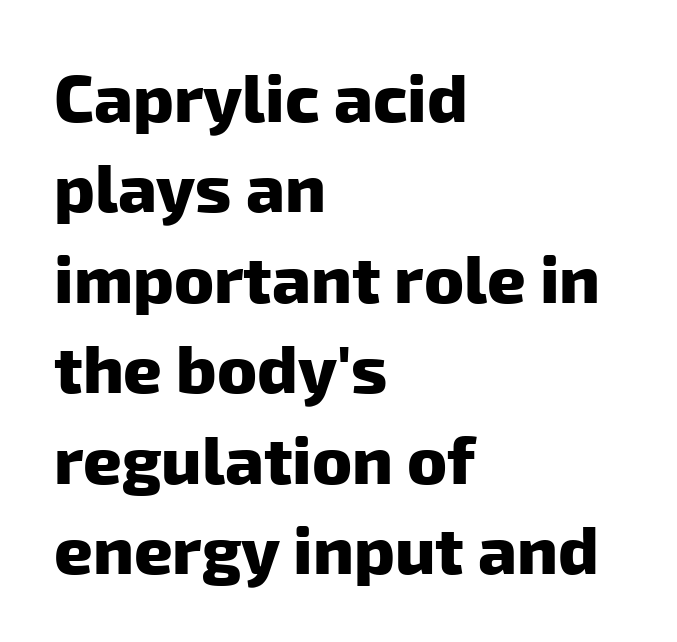
Q: Is the text bold? A: Yes.
Q: Is the typeface a serif or a sans-serif typeface? A: Sans-serif.
Q: Is the text underlined? A: No.
Q: How is the paragraph aligned? A: Left-aligned.
Q: Is the spacing between letters normal or unusually wide? A: Normal.
Q: Is the spacing between lines tight, normal or loose? A: Normal.
Q: Width (condensed, normal, or wide)? A: Normal.
Q: Stroke contrast? A: Low.
Q: x-height? A: Medium.
Q: Monospaced? A: No.
